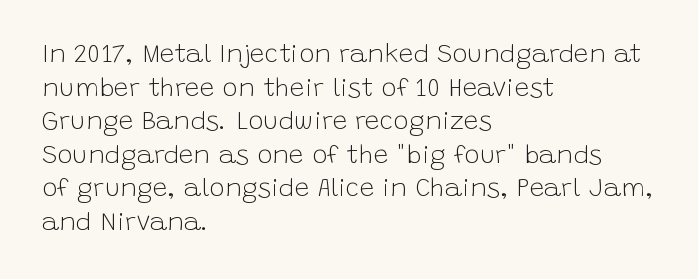
Q: Is the text bold? A: No.
Q: Is the text italic (slanted)? A: No, it is upright.
Q: Is the text underlined? A: No.
Q: How is the paragraph aligned? A: Left-aligned.
Q: Is the spacing between letters normal or unusually wide? A: Normal.
Q: Is the spacing between lines tight, normal or loose? A: Normal.
